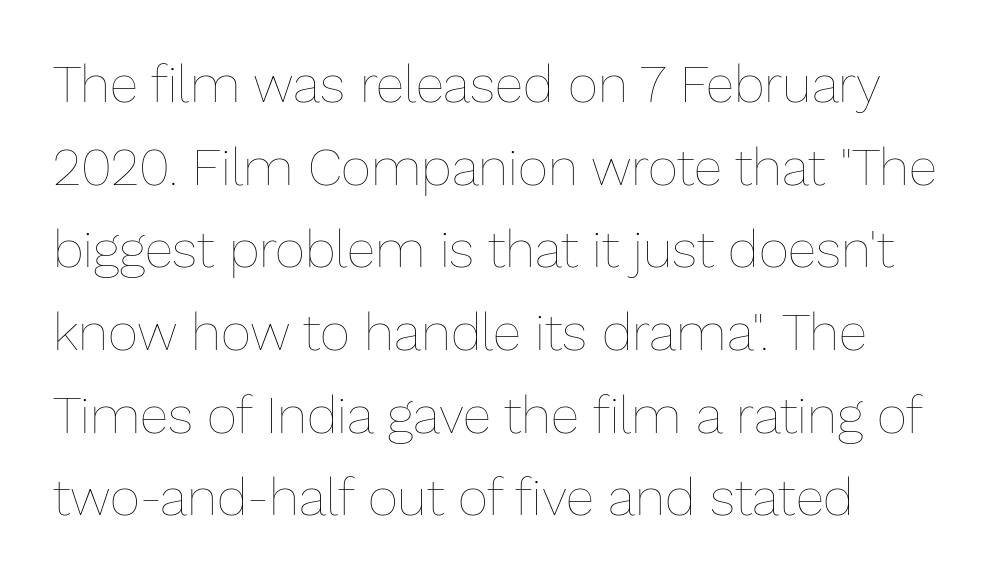
The image shows 52 px thin type, upright; set left-aligned, normal line spacing (1.59x), normal letter spacing, not underlined; low stroke contrast and a medium x-height.
